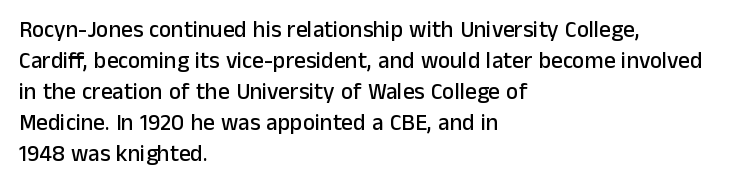
{"italic": "no", "underline": "no", "align": "left", "line_spacing": "normal", "line_spacing_ratio": 1.35, "letter_spacing": "normal", "letter_spacing_em": 0.0, "glyph_px": 23}
